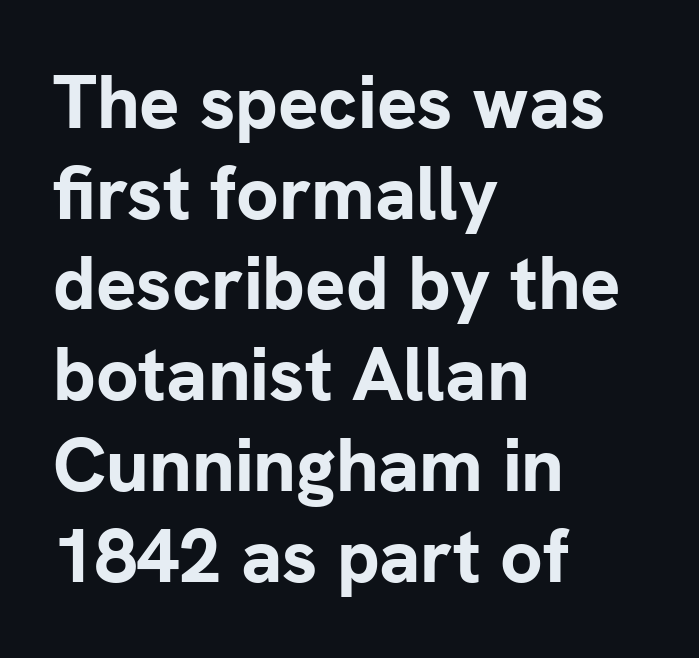
Q: Is the text bold? A: Yes.
Q: Is the text italic (slanted)? A: No, it is upright.
Q: Is the typeface a serif or a sans-serif typeface? A: Sans-serif.
Q: Is the text underlined? A: No.
Q: How is the paragraph aligned? A: Left-aligned.
Q: Is the spacing between letters normal or unusually wide? A: Normal.
Q: Width (condensed, normal, or wide)? A: Normal.
Q: Stroke contrast? A: Low.
Q: x-height? A: Medium.
Q: Monospaced? A: No.
